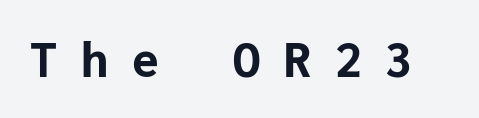
Emphasis by weight is at full strength: bold. What kind of face is this? One without serifs — a sans. Inter-character spacing is expanded well beyond the font's built-in metrics. Type without underlining. This sample uses an upright cut, with every glyph sitting square on the baseline.
